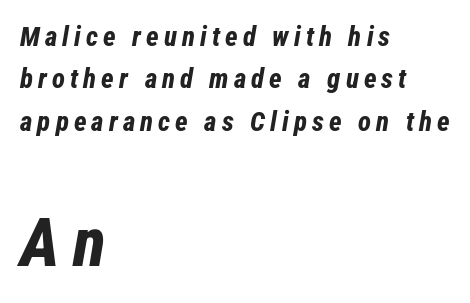
Q: Is the text bold? A: Yes.
Q: Is the text italic (slanted)? A: Yes, it leans right by about 12 degrees.
Q: Is the text underlined? A: No.
Q: How is the paragraph aligned? A: Left-aligned.
Q: Is the spacing between lines tight, normal or loose? A: Normal.
Q: Which block of text is set in a larger size, the first (top) or the second (bottom)? A: The second (bottom) one.
Q: Width (condensed, normal, or wide)? A: Condensed.
Q: Stroke contrast? A: Low.
Q: x-height? A: Medium.
Q: Monospaced? A: No.
